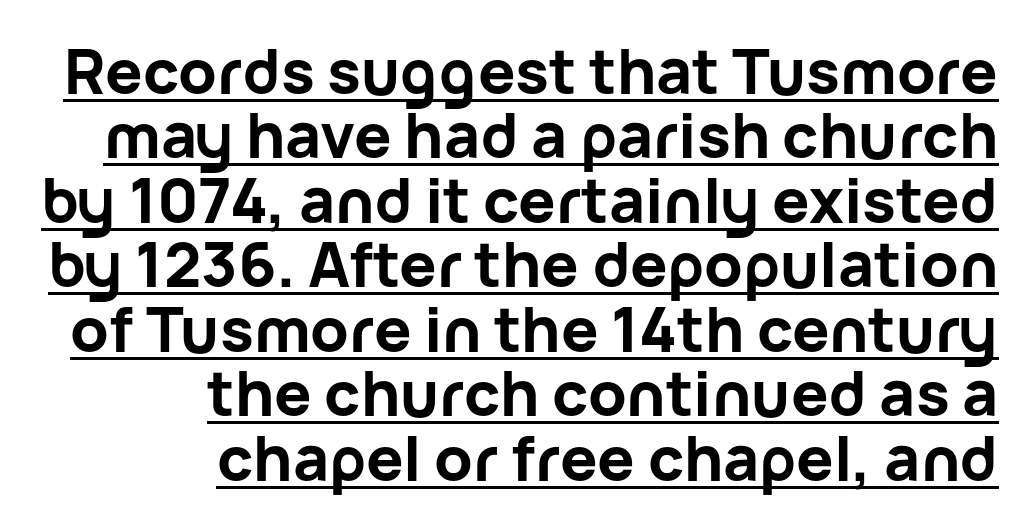
{"serif": "no", "italic": "no", "bold": "yes", "weight": "bold", "width": "normal", "stroke_contrast": "low", "x_height": "medium", "monospaced": "no", "underline": "yes", "align": "right", "line_spacing": "tight", "line_spacing_ratio": 1.04, "letter_spacing": "normal", "letter_spacing_em": 0.0, "glyph_px": 62}
